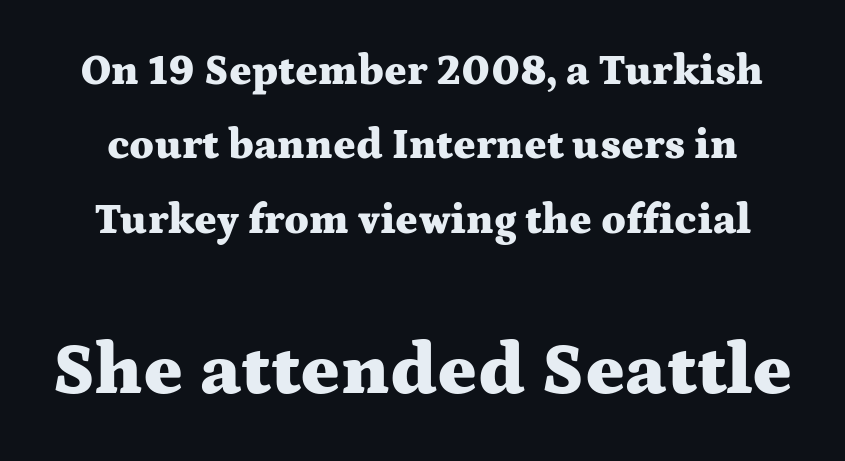
{"serif": "yes", "italic": "no", "bold": "yes", "weight": "heavy", "width": "wide", "stroke_contrast": "medium", "x_height": "medium", "monospaced": "no", "underline": "no", "line_spacing_ratio": 1.77, "letter_spacing": "normal", "letter_spacing_em": 0.0, "larger_block": "second", "size_ratio": 1.76, "glyph_px": 74}
